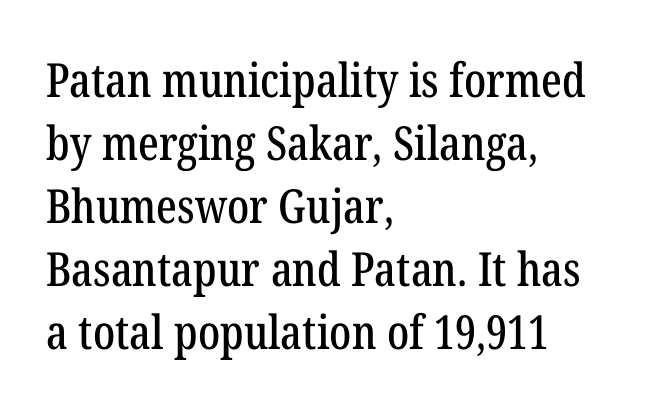
Q: Is the text italic (slanted)? A: No, it is upright.
Q: Is the typeface a serif or a sans-serif typeface? A: Serif.
Q: Is the text underlined? A: No.
Q: How is the paragraph aligned? A: Left-aligned.
Q: Is the spacing between letters normal or unusually wide? A: Normal.
Q: Is the spacing between lines tight, normal or loose? A: Normal.
Q: Width (condensed, normal, or wide)? A: Condensed.
Q: Stroke contrast? A: Low.
Q: x-height? A: Medium.
Q: Monospaced? A: No.
